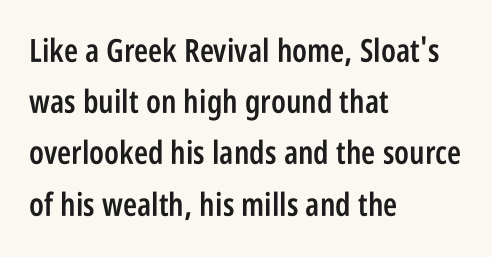
Q: Is the text bold? A: Semi-bold.
Q: Is the text italic (slanted)? A: No, it is upright.
Q: Is the typeface a serif or a sans-serif typeface? A: Sans-serif.
Q: Is the text underlined? A: No.
Q: How is the paragraph aligned? A: Left-aligned.
Q: Is the spacing between letters normal or unusually wide? A: Normal.
Q: Is the spacing between lines tight, normal or loose? A: Normal.
Q: Width (condensed, normal, or wide)? A: Condensed.
Q: Stroke contrast? A: Low.
Q: x-height? A: Large.
Q: Monospaced? A: No.
